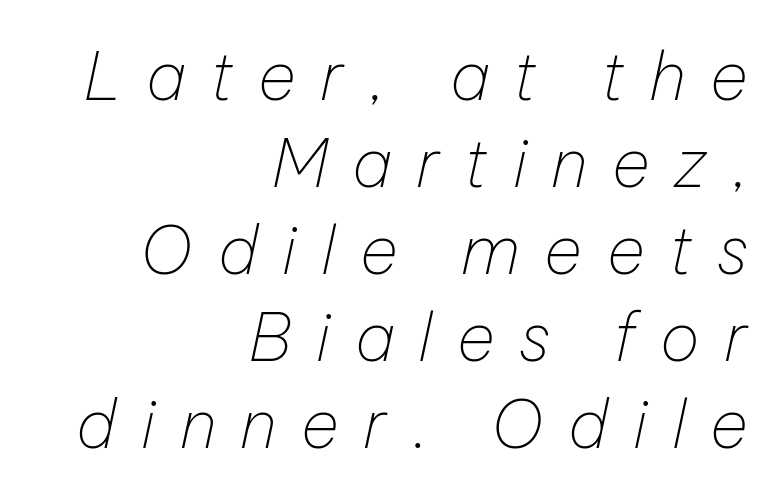
Here the designer chose a conventional face with non-uniform glyph widths. Compared with a typical body face, this is equally light or lighter still. Notice how the passage keeps a crisp vertical edge on the right only. The leading is moderate, giving the passage an even texture. The tracking jumps out immediately: characters are airy and widely separated. In terms of posture, this sample is oblique.
